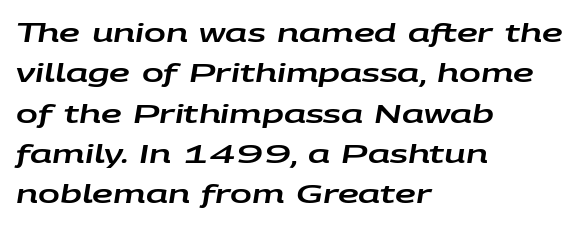
{"italic": "yes", "lean": "right", "slant_degrees": 9, "underline": "no", "align": "left", "line_spacing": "normal", "line_spacing_ratio": 1.55, "letter_spacing": "normal", "letter_spacing_em": 0.0, "glyph_px": 26}
